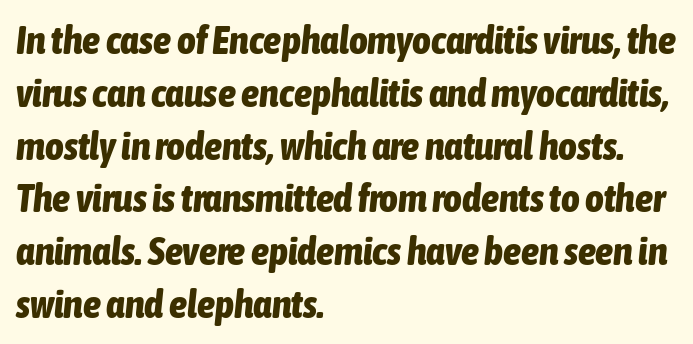
Inter-character spacing is left at the font's built-in metrics. The lines are quadded left. The area under the type is left untouched. The rendering uses natural spacing where letterforms have individual widths.
